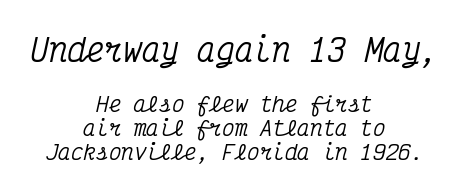
Q: Is the text italic (slanted)? A: Yes, it leans right by about 12 degrees.
Q: Is the typeface a serif or a sans-serif typeface? A: Serif.
Q: Is the text underlined? A: No.
Q: How is the paragraph aligned? A: Centered.
Q: Is the spacing between letters normal or unusually wide? A: Normal.
Q: Which block of text is set in a larger size, the first (top) or the second (bottom)? A: The first (top) one.
Q: Width (condensed, normal, or wide)? A: Condensed.
Q: Stroke contrast? A: Medium.
Q: x-height? A: Medium.
Q: Monospaced? A: Yes.
